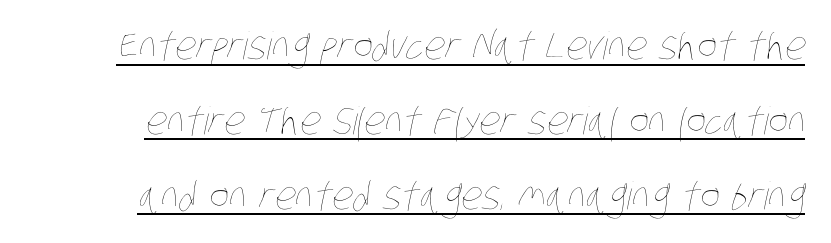
Q: Is the text bold? A: No.
Q: Is the text underlined? A: Yes.
Q: Is the spacing between letters normal or unusually wide? A: Normal.
Q: Is the spacing between lines tight, normal or loose? A: Loose.
Q: Width (condensed, normal, or wide)? A: Condensed.
Q: Stroke contrast? A: Low.
Q: x-height? A: Large.
Q: Monospaced? A: No.
